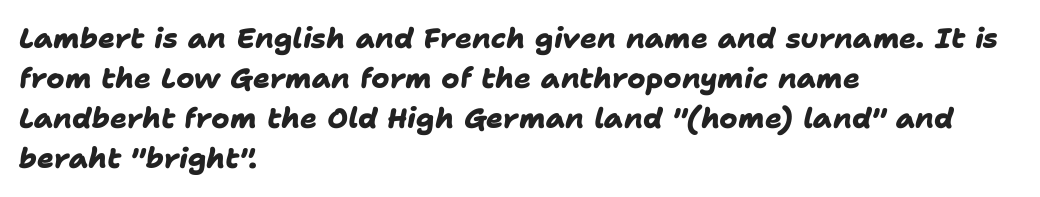
The image shows 28 px heavy sans-serif type; set left-aligned, normal line spacing (1.43x), normal letter spacing, not underlined; low stroke contrast and a medium x-height.
